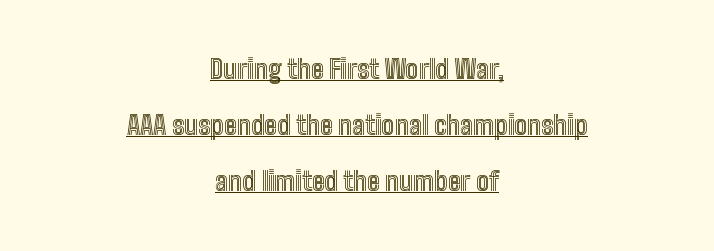
Q: Is the text italic (slanted)? A: No, it is upright.
Q: Is the text underlined? A: Yes.
Q: How is the paragraph aligned? A: Centered.
Q: Is the spacing between letters normal or unusually wide? A: Normal.
Q: Is the spacing between lines tight, normal or loose? A: Loose.
